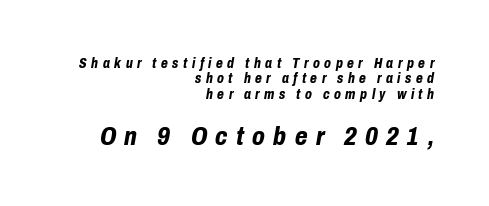
The space directly below the letters is spotless. If you squint, the bottom block still reads clearly — it's the larger of the two. Rendered with sloped, italic letterforms. The strokes are fattened all the way to bold. If you measured baseline to baseline, you'd find a short distance.
